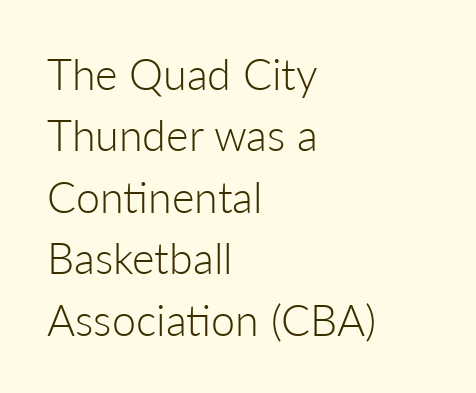
{"serif": "no", "italic": "no", "bold": "no", "weight": "light", "width": "normal", "stroke_contrast": "low", "x_height": "medium", "monospaced": "no", "underline": "no", "align": "left", "line_spacing": "normal", "line_spacing_ratio": 1.43, "letter_spacing": "normal", "letter_spacing_em": 0.0, "glyph_px": 43}
